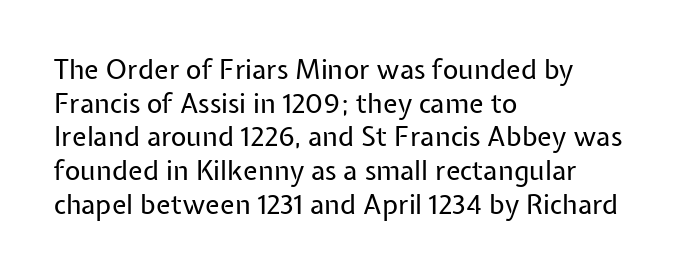
{"italic": "no", "bold": "no", "underline": "no", "align": "left", "line_spacing": "normal", "line_spacing_ratio": 1.25, "letter_spacing": "normal", "letter_spacing_em": 0.0, "glyph_px": 27}
